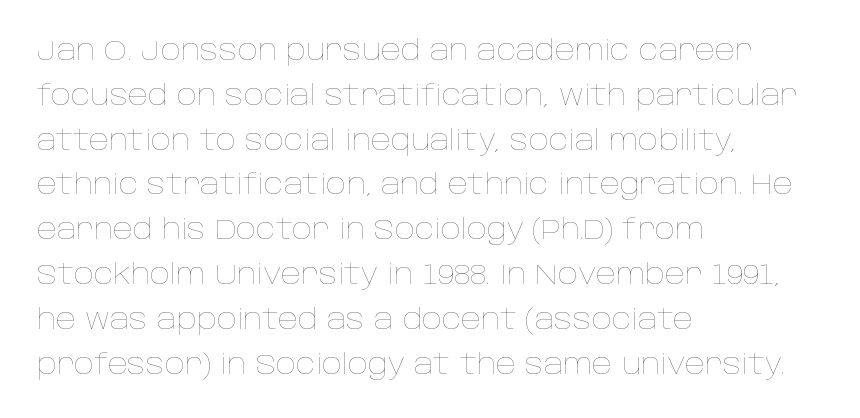
The image shows 28 px thin type, upright; set left-aligned, normal line spacing (1.6x), normal letter spacing, not underlined; low stroke contrast and a large x-height.
